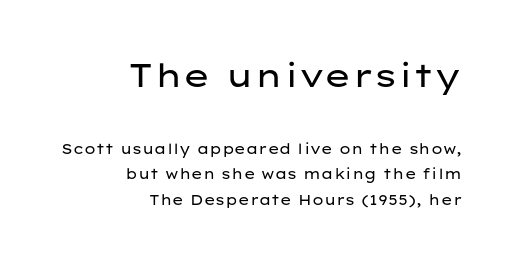
{"serif": "no", "italic": "no", "bold": "no", "weight": "regular", "width": "wide", "stroke_contrast": "low", "x_height": "medium", "monospaced": "no", "underline": "no", "align": "right", "line_spacing_ratio": 1.81, "letter_spacing": "normal", "letter_spacing_em": 0.0, "larger_block": "first", "size_ratio": 2.36, "glyph_px": 33}
